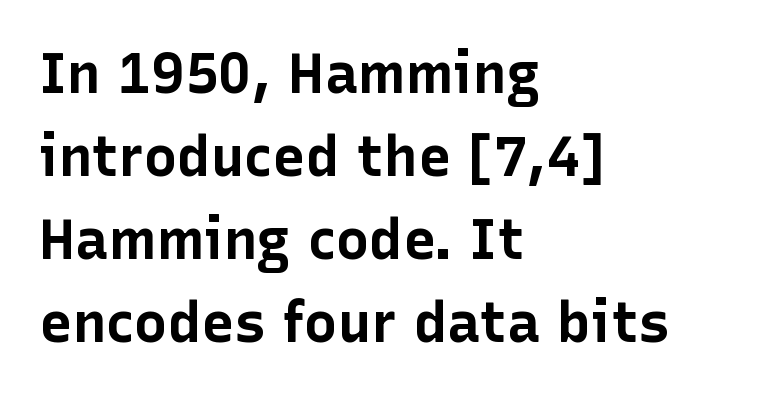
Upright lettering throughout. Tracking value appears to be zero — textbook default spacing. Think of a printed novel: that variable character pitch is what you see here. The characters display no serif detailing; their extremities are plain. Caption: bold face, heavy strokes.
